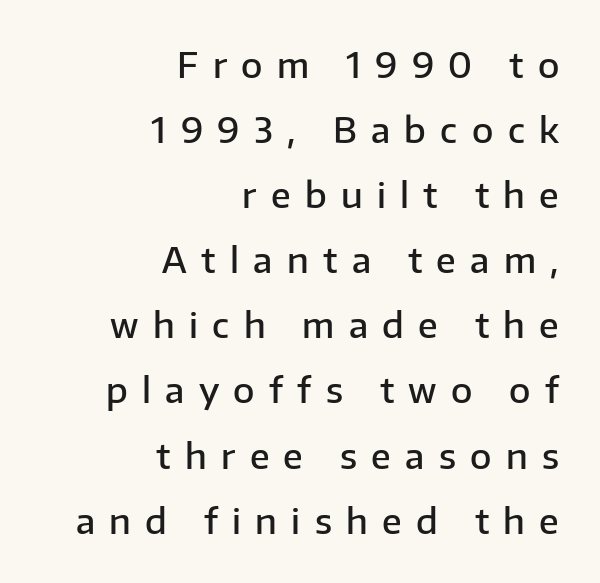
{"serif": "no", "italic": "no", "bold": "semi", "weight": "semibold", "width": "normal", "stroke_contrast": "low", "x_height": "medium", "monospaced": "no", "underline": "no", "align": "right", "line_spacing_ratio": 1.86, "letter_spacing": "wide", "letter_spacing_em": 0.41, "glyph_px": 35}
